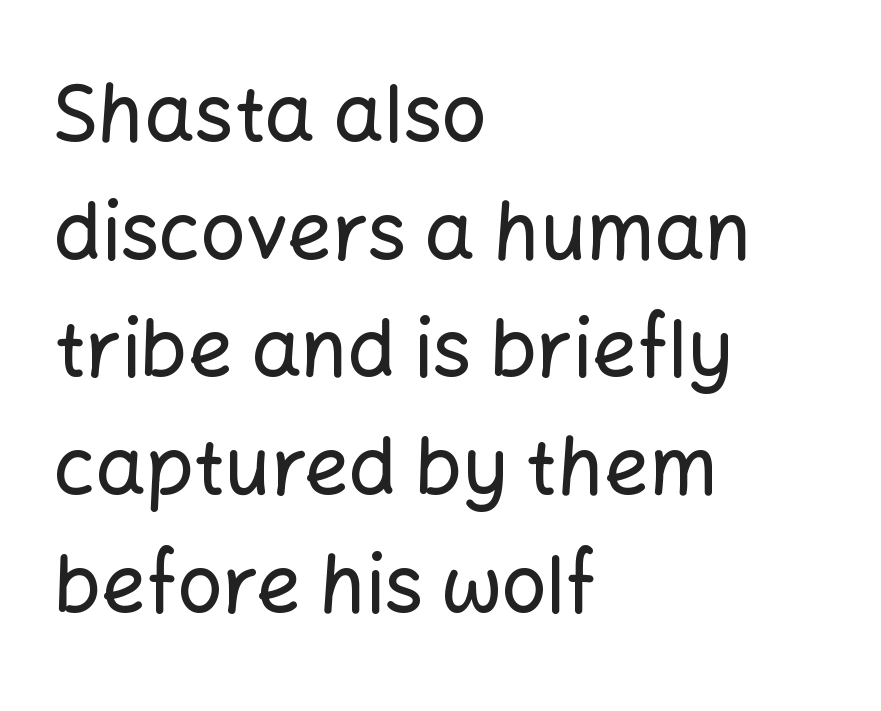
{"serif": "no", "italic": "no", "width": "normal", "stroke_contrast": "low", "x_height": "medium", "monospaced": "no", "underline": "no", "align": "left", "line_spacing": "normal", "line_spacing_ratio": 1.49, "letter_spacing": "normal", "letter_spacing_em": 0.0, "glyph_px": 79}
